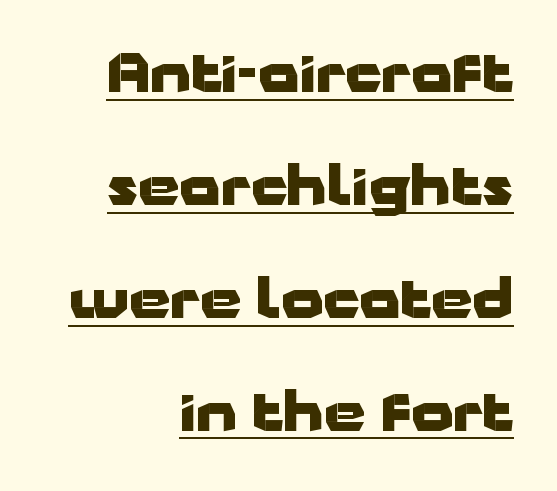
{"serif": "no", "italic": "no", "bold": "yes", "weight": "heavy", "width": "wide", "stroke_contrast": "low", "x_height": "medium", "monospaced": "no", "underline": "yes", "align": "right", "line_spacing": "loose", "line_spacing_ratio": 2.13, "letter_spacing": "normal", "letter_spacing_em": 0.0, "glyph_px": 53}
